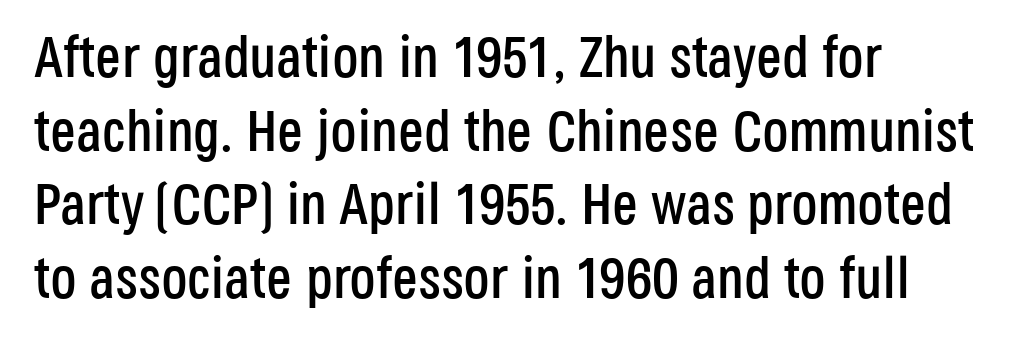
Looks like regular typesetting: each glyph gets only the width it needs. The compositor pushed each line to the left boundary. Between one letter and the next there's only the usual sliver of space. The strip under each line holds only bare page.
